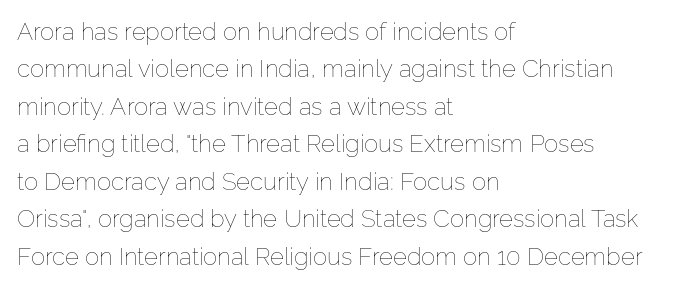
The image shows 24 px text type, upright; set left-aligned, normal line spacing (1.56x), normal letter spacing, not underlined.
